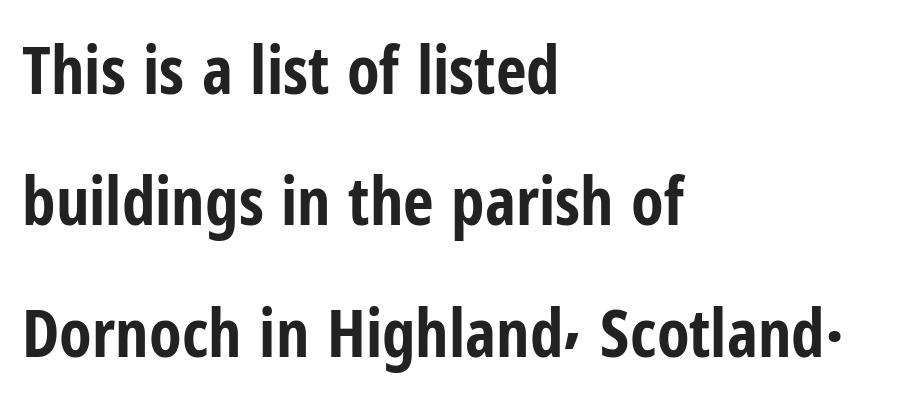
{"serif": "no", "italic": "no", "bold": "yes", "weight": "bold", "width": "condensed", "stroke_contrast": "low", "x_height": "medium", "monospaced": "no", "underline": "no", "align": "left", "line_spacing": "loose", "line_spacing_ratio": 1.96, "letter_spacing": "normal", "letter_spacing_em": 0.0, "glyph_px": 67}
